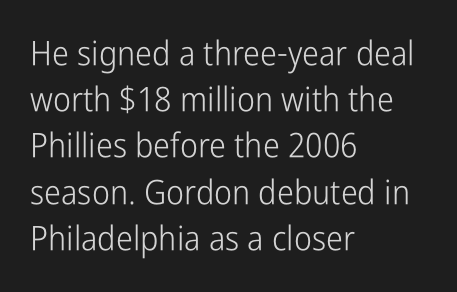
{"serif": "no", "italic": "no", "bold": "no", "weight": "light", "width": "condensed", "stroke_contrast": "low", "x_height": "medium", "monospaced": "no", "underline": "no", "align": "left", "line_spacing": "normal", "line_spacing_ratio": 1.36, "letter_spacing": "normal", "letter_spacing_em": 0.0, "glyph_px": 34}
